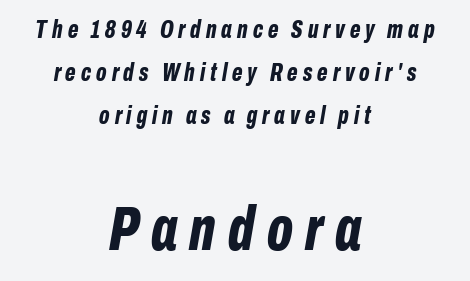
Quick note: italic. Leftover space on each line is divided equally before and after the words. Is this a fixed-width face? No — the glyphs have proportional, varying widths. The later block is typeset at a bigger size than the earlier block.
